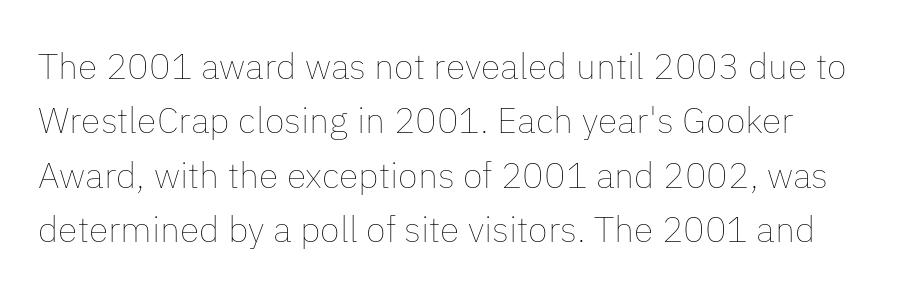
This rendering features lettering with no underline. Between one letter and the next there's only the usual sliver of space. The axis of the letterforms is exactly vertical. The passage shown is not bold in any degree.
